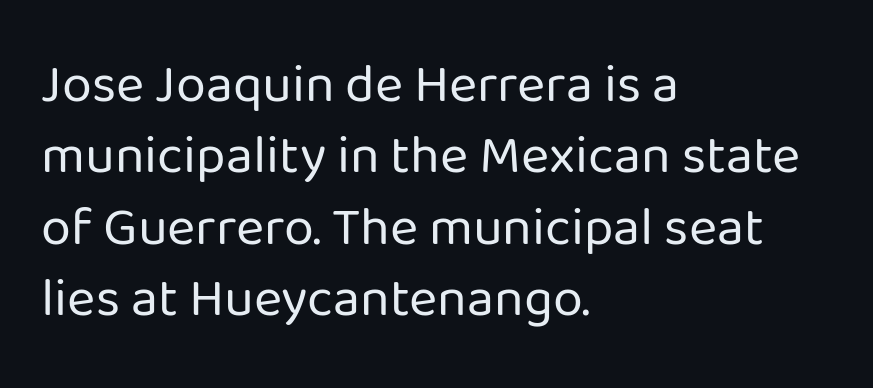
The block of text has a typical density, with ordinary space between rows. Is the type heavy? It reads as light-to-regular instead. The gap between lines stays unmarked. The face used here is rendered with its standard letterfit. Each letter keeps its own natural width here, so spacing adapts to shape.
